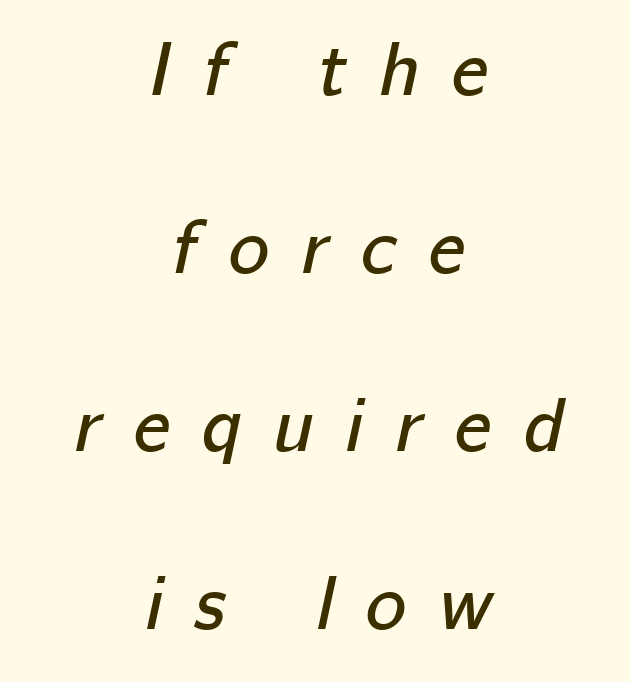
Quick note: underline off. Characters follow at a spacing far wider than the type designer built in. These lines were composed using italics. In CSS terms this would be text-align: center.
